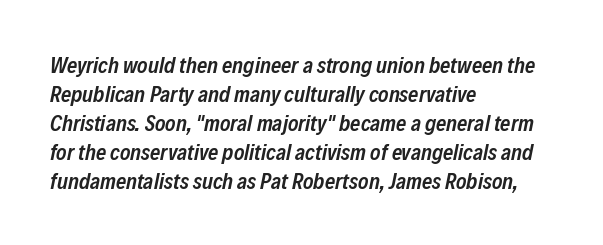
There's an unmistakable incline to the writing here. The words here are not underlined. The letters sit at their default tracking, neither squeezed nor spread. Heft: intermediate — a semibold.
